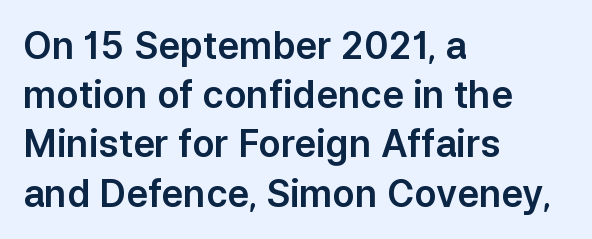
{"serif": "no", "italic": "no", "width": "normal", "stroke_contrast": "low", "x_height": "medium", "monospaced": "no", "underline": "no", "align": "left", "line_spacing": "normal", "line_spacing_ratio": 1.33, "letter_spacing": "normal", "letter_spacing_em": 0.0, "glyph_px": 37}
